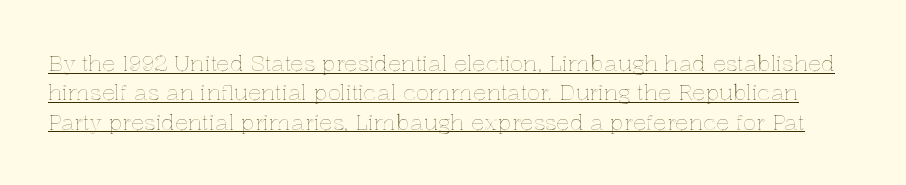
Q: Is the text italic (slanted)? A: No, it is upright.
Q: Is the text underlined? A: Yes.
Q: Is the spacing between letters normal or unusually wide? A: Normal.
Q: Is the spacing between lines tight, normal or loose? A: Normal.
